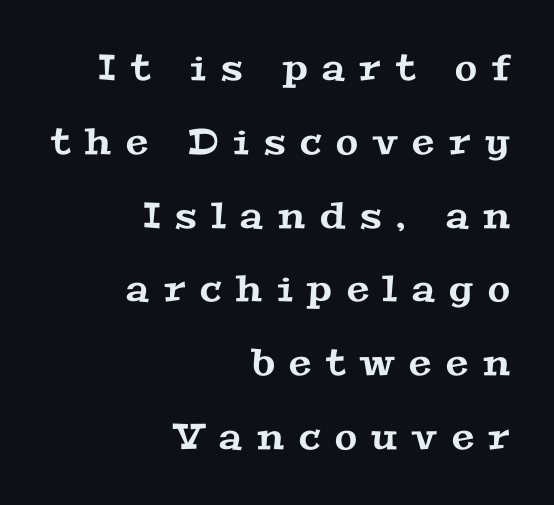
{"serif": "yes", "width": "wide", "stroke_contrast": "medium", "x_height": "medium", "monospaced": "no", "underline": "no", "align": "right", "line_spacing": "loose", "line_spacing_ratio": 2.05, "letter_spacing": "wide", "letter_spacing_em": 0.41, "glyph_px": 36}
